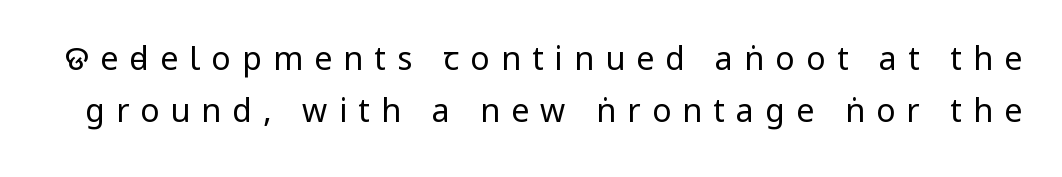
The image shows 32 px regular-weight, condensed sans-serif type, upright; set normal line spacing (1.64x), unusually wide letter spacing (+0.35 em), not underlined; low stroke contrast.
